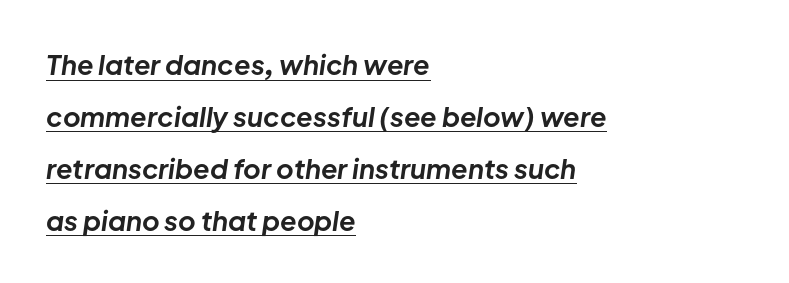
{"italic": "yes", "lean": "right", "slant_degrees": 8, "bold": "yes", "underline": "yes", "align": "left", "line_spacing": "loose", "line_spacing_ratio": 1.92, "letter_spacing": "normal", "letter_spacing_em": 0.0, "glyph_px": 27}
